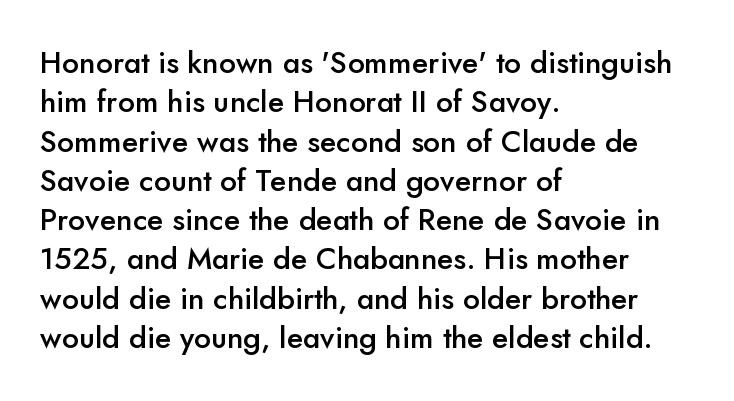
Q: Is the text bold? A: Semi-bold.
Q: Is the text italic (slanted)? A: No, it is upright.
Q: Is the typeface a serif or a sans-serif typeface? A: Sans-serif.
Q: Is the text underlined? A: No.
Q: How is the paragraph aligned? A: Left-aligned.
Q: Is the spacing between letters normal or unusually wide? A: Normal.
Q: Is the spacing between lines tight, normal or loose? A: Normal.
Q: Width (condensed, normal, or wide)? A: Normal.
Q: Stroke contrast? A: Low.
Q: x-height? A: Small.
Q: Monospaced? A: No.
